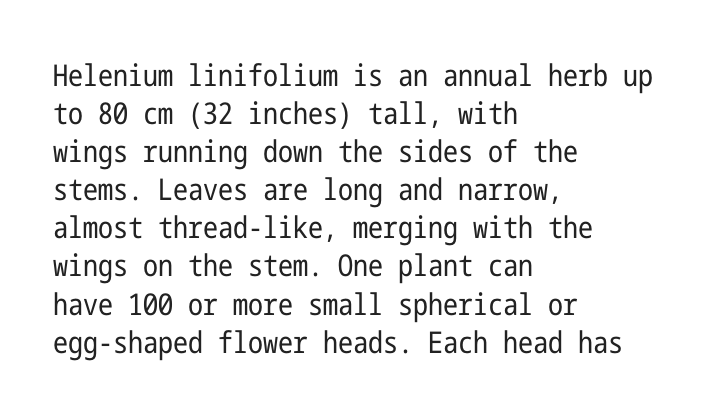
The image shows 30 px regular-weight, condensed sans-serif type, upright; set left-aligned, normal line spacing (1.27x), normal letter spacing, not underlined; low stroke contrast and a medium x-height.
